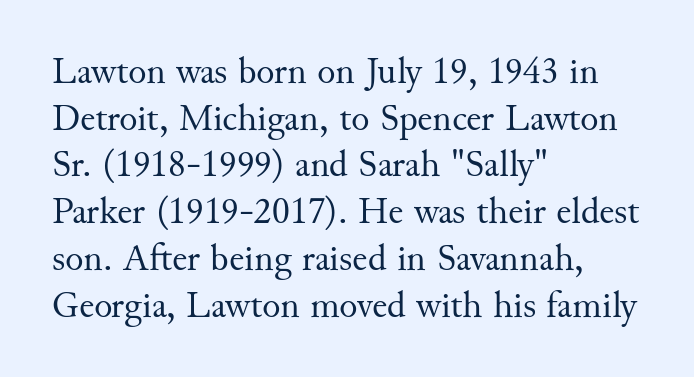
{"serif": "yes", "italic": "no", "bold": "no", "weight": "regular", "width": "normal", "stroke_contrast": "medium", "x_height": "small", "monospaced": "no", "underline": "no", "align": "left", "line_spacing_ratio": 1.23, "letter_spacing": "normal", "letter_spacing_em": 0.0, "glyph_px": 38}
